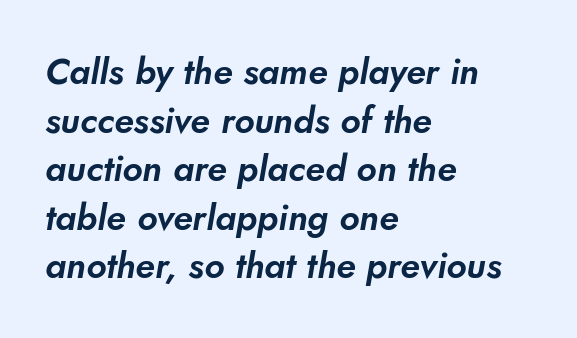
{"serif": "no", "width": "normal", "stroke_contrast": "low", "x_height": "small", "monospaced": "no", "underline": "no", "align": "left", "line_spacing": "normal", "line_spacing_ratio": 1.35, "letter_spacing": "normal", "letter_spacing_em": 0.0, "glyph_px": 36}
